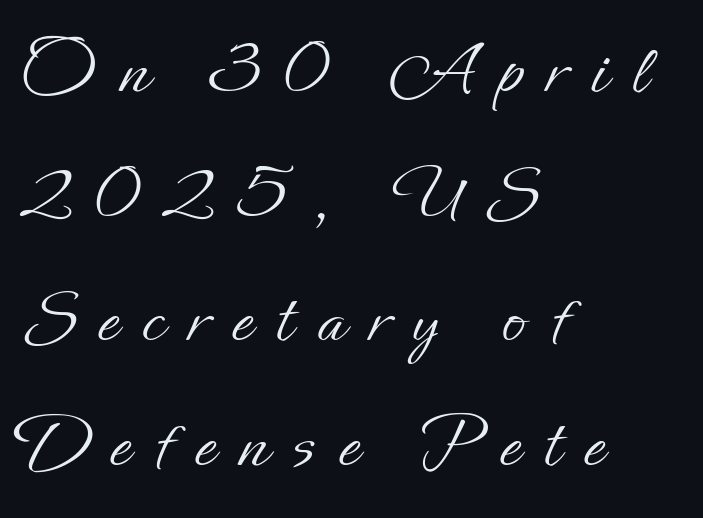
The ragged edge is on the right, which tells us the setting is flush left. A typesetter would call this leading conventional body-copy spacing. Anything drawn beneath the words? Only blank space. Look at the tracking — it's clearly loosened, letters drifting apart.
